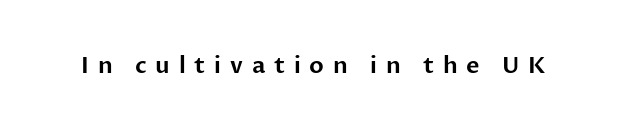
Descenders hang freely into open space. These lines were composed using upright roman letters. Inter-character spacing is expanded well beyond the font's built-in metrics.
